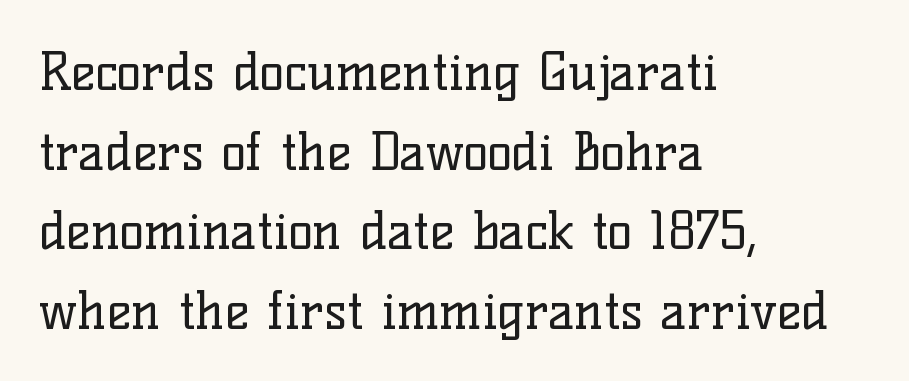
The image shows 52 px regular-weight serif type, upright; set left-aligned, normal line spacing (1.53x), normal letter spacing, not underlined; low stroke contrast and a medium x-height.
